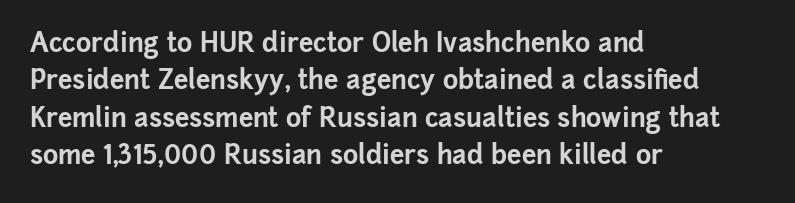
Q: Is the text bold? A: Yes.
Q: Is the text italic (slanted)? A: No, it is upright.
Q: Is the text underlined? A: No.
Q: How is the paragraph aligned? A: Left-aligned.
Q: Is the spacing between letters normal or unusually wide? A: Normal.
Q: Is the spacing between lines tight, normal or loose? A: Normal.
